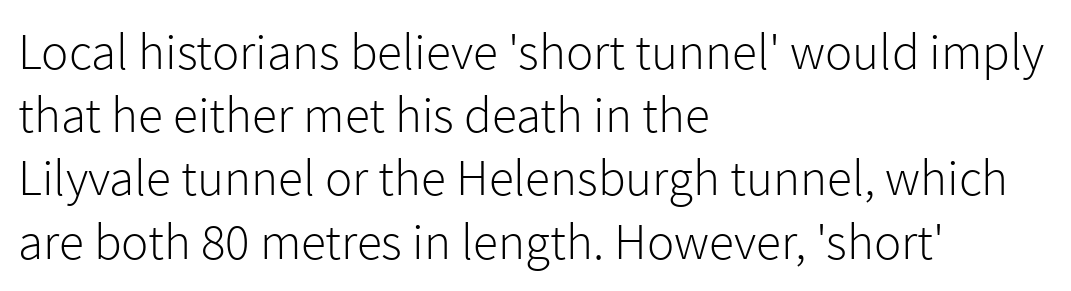
Nope, no serifs anywhere on these letters. This is the regular roman posture of the typeface. Character widths vary here, with narrow letters taking less room than wide ones. Spacing between characters is what you'd get straight out of the box.
